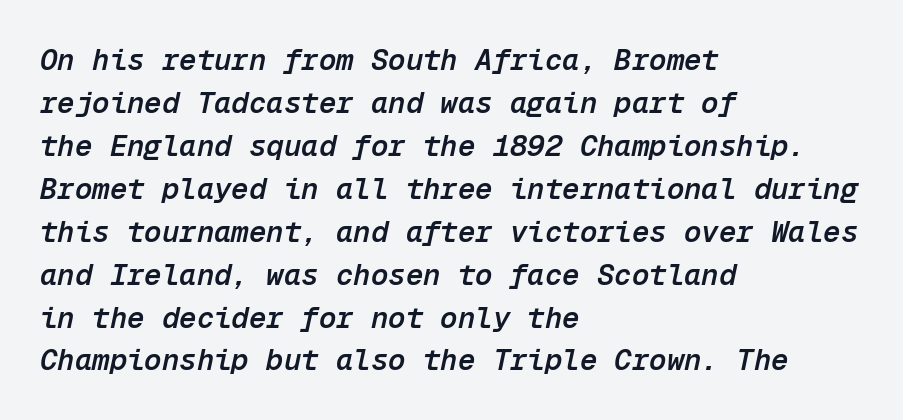
Q: Is the text bold? A: Semi-bold.
Q: Is the text italic (slanted)? A: Yes, it leans right by about 12 degrees.
Q: Is the text underlined? A: No.
Q: How is the paragraph aligned? A: Left-aligned.
Q: Is the spacing between letters normal or unusually wide? A: Normal.
Q: Is the spacing between lines tight, normal or loose? A: Normal.
Q: Width (condensed, normal, or wide)? A: Normal.
Q: Stroke contrast? A: Low.
Q: x-height? A: Medium.
Q: Monospaced? A: Yes.
